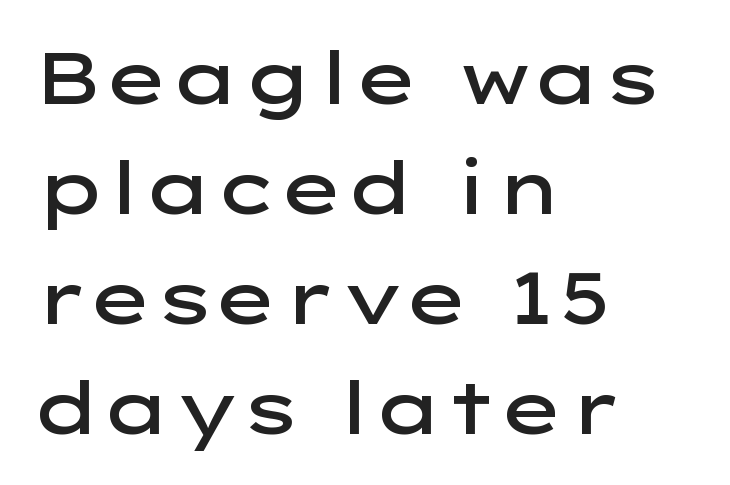
Short note: letters normally spaced. Summary of vertical rhythm: regular, with standard interline spacing. Does the lettering tilt? It doesn't — this is upright. One-word summary of the alignment: left.
